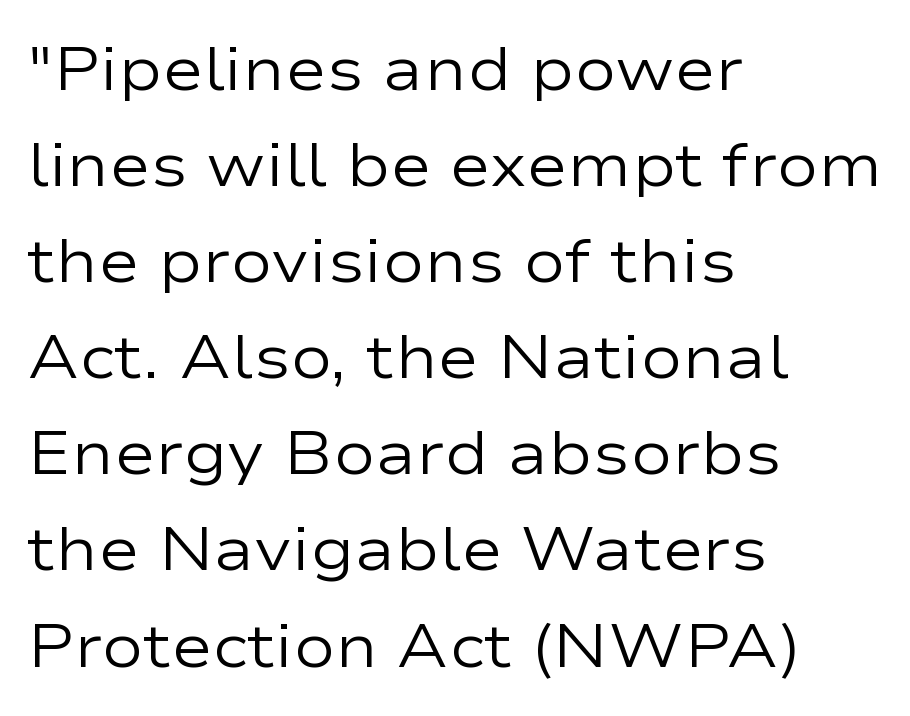
{"serif": "no", "italic": "no", "bold": "no", "weight": "regular", "width": "wide", "stroke_contrast": "low", "x_height": "medium", "monospaced": "no", "underline": "no", "align": "left", "line_spacing": "normal", "line_spacing_ratio": 1.55, "letter_spacing": "normal", "letter_spacing_em": 0.0, "glyph_px": 62}
